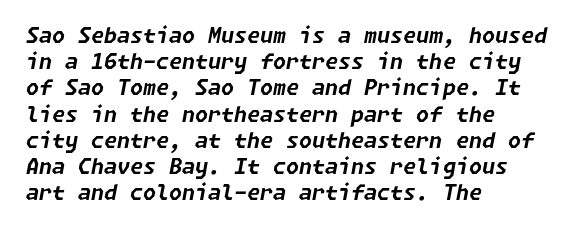
The image shows 21 px bold type, italic (leaning right); set left-aligned, normal line spacing (1.25x), normal letter spacing, not underlined.
